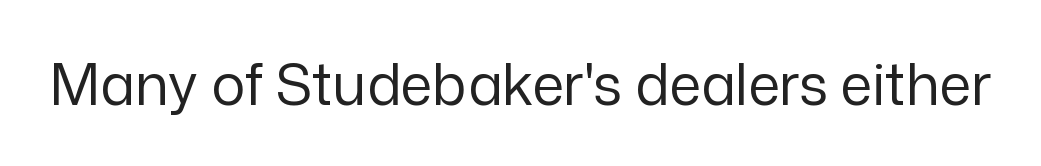
The image shows 57 px regular-weight sans-serif type, upright; set normal letter spacing, not underlined; low stroke contrast and a medium x-height.
